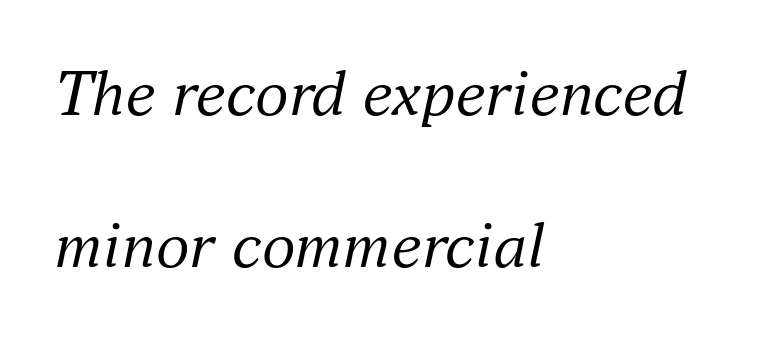
Casual observation: everything's shoved over to the left. The glyphs in this specimen are seriffed. Beneath every word, the page is bare. Proportional: the letters do not fall into vertical columns. The typography opts for an oblique posture over an upright one. Words appear dense and cohesive because spacing is normal.
